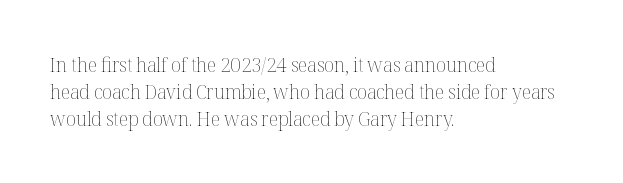
The image shows 20 px text type, upright; set left-aligned, normal line spacing (1.36x), normal letter spacing, not underlined.
